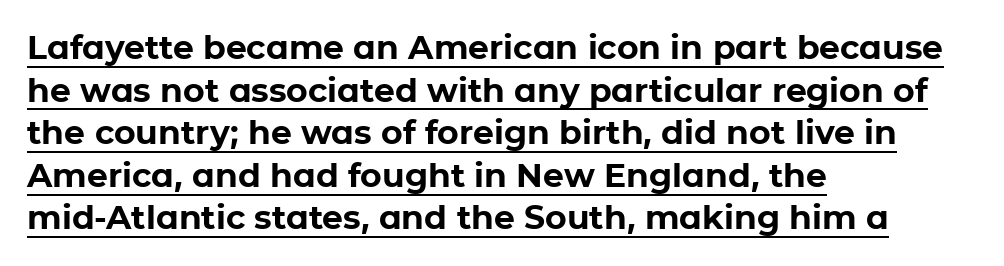
Q: Is the text bold? A: Yes.
Q: Is the text italic (slanted)? A: No, it is upright.
Q: Is the typeface a serif or a sans-serif typeface? A: Sans-serif.
Q: Is the text underlined? A: Yes.
Q: How is the paragraph aligned? A: Left-aligned.
Q: Is the spacing between letters normal or unusually wide? A: Normal.
Q: Is the spacing between lines tight, normal or loose? A: Normal.
Q: Width (condensed, normal, or wide)? A: Normal.
Q: Stroke contrast? A: Low.
Q: x-height? A: Medium.
Q: Monospaced? A: No.
